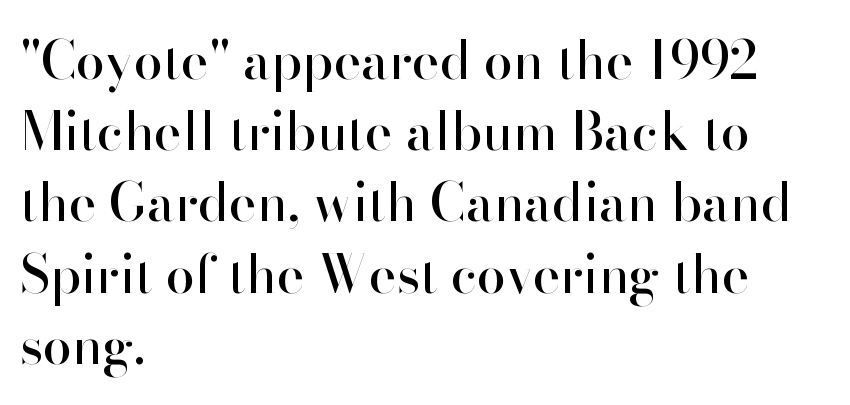
Q: Is the text italic (slanted)? A: No, it is upright.
Q: Is the typeface a serif or a sans-serif typeface? A: Sans-serif.
Q: Is the text underlined? A: No.
Q: How is the paragraph aligned? A: Left-aligned.
Q: Is the spacing between letters normal or unusually wide? A: Normal.
Q: Is the spacing between lines tight, normal or loose? A: Normal.
Q: Width (condensed, normal, or wide)? A: Normal.
Q: Stroke contrast? A: High.
Q: x-height? A: Small.
Q: Monospaced? A: No.
